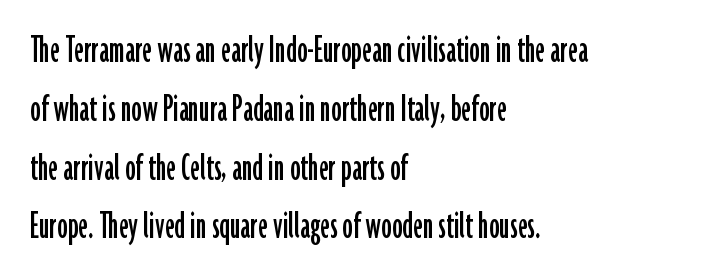
No italicization has been applied; the sample stays upright. Each new line begins a customary step beneath the previous one. The rendering anchors every line to the left-hand side. Descender tails drop into unmarked territory. In terms of letterspacing, this is plain default setting. The letters carry no serifs — their stems end cleanly without finishing strokes.
